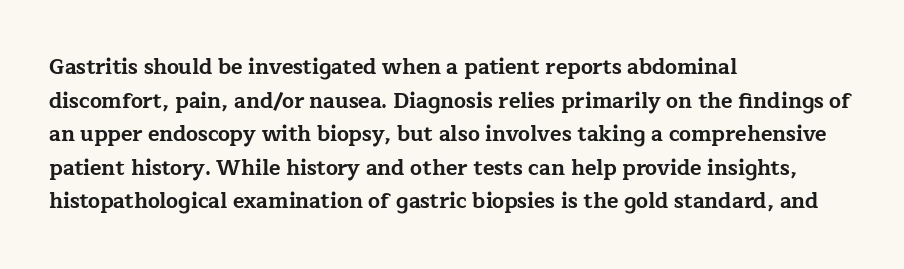
Q: Is the text bold? A: Yes.
Q: Is the text italic (slanted)? A: No, it is upright.
Q: Is the text underlined? A: No.
Q: How is the paragraph aligned? A: Left-aligned.
Q: Is the spacing between letters normal or unusually wide? A: Normal.
Q: Is the spacing between lines tight, normal or loose? A: Normal.
